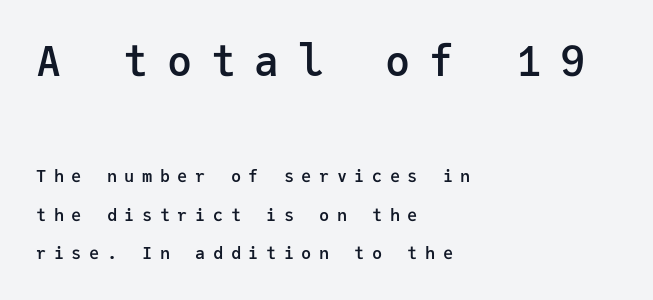
Q: Is the text bold? A: Semi-bold.
Q: Is the text italic (slanted)? A: No, it is upright.
Q: Is the typeface a serif or a sans-serif typeface? A: Sans-serif.
Q: Is the text underlined? A: No.
Q: How is the paragraph aligned? A: Left-aligned.
Q: Is the spacing between letters normal or unusually wide? A: Unusually wide.
Q: Is the spacing between lines tight, normal or loose? A: Loose.
Q: Which block of text is set in a larger size, the first (top) or the second (bottom)? A: The first (top) one.
Q: Width (condensed, normal, or wide)? A: Normal.
Q: Stroke contrast? A: Low.
Q: x-height? A: Medium.
Q: Monospaced? A: Yes.
